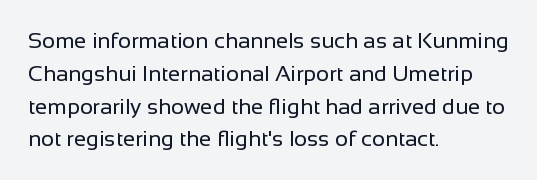
The image shows 22 px text type, upright; set left-aligned, normal line spacing (1.49x), normal letter spacing, not underlined.
